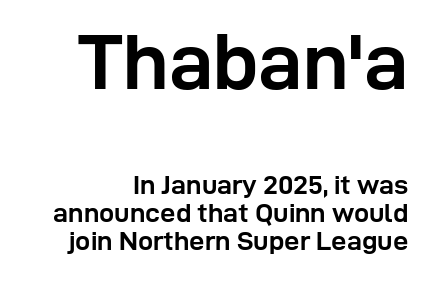
Q: Is the text bold? A: Yes.
Q: Is the text italic (slanted)? A: No, it is upright.
Q: Is the typeface a serif or a sans-serif typeface? A: Sans-serif.
Q: Is the text underlined? A: No.
Q: Is the spacing between letters normal or unusually wide? A: Normal.
Q: Is the spacing between lines tight, normal or loose? A: Tight.
Q: Which block of text is set in a larger size, the first (top) or the second (bottom)? A: The first (top) one.
Q: Width (condensed, normal, or wide)? A: Normal.
Q: Stroke contrast? A: Low.
Q: x-height? A: Medium.
Q: Monospaced? A: No.
